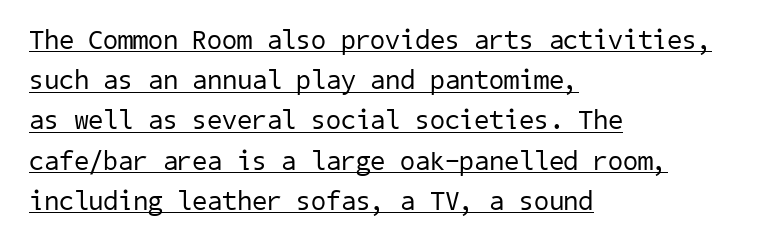
Heaviness? Minimal to ordinary, like unemphasized prose. Does the copy run flush right? No — it runs flush left. Like a heading marked for emphasis, these lines bear an underscore. Baseline-to-baseline distance is the conventional proportion of letter height.
